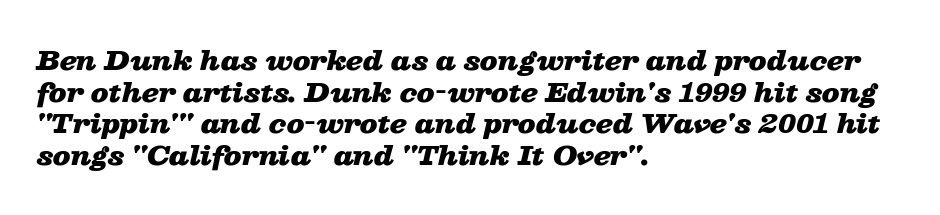
All the whitespace from short lines collects on the right. If you drew a line through each stem, it would be angled. Strokes here are thick enough to call this a true bold. Characters follow at the spacing the type designer built in.
